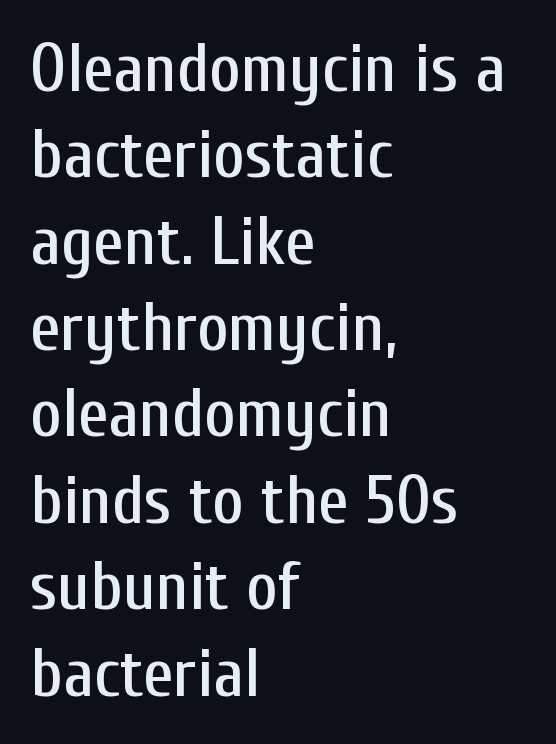
{"serif": "no", "italic": "no", "width": "condensed", "stroke_contrast": "low", "x_height": "medium", "monospaced": "no", "underline": "no", "align": "left", "line_spacing": "normal", "line_spacing_ratio": 1.27, "letter_spacing": "normal", "letter_spacing_em": 0.0, "glyph_px": 68}
